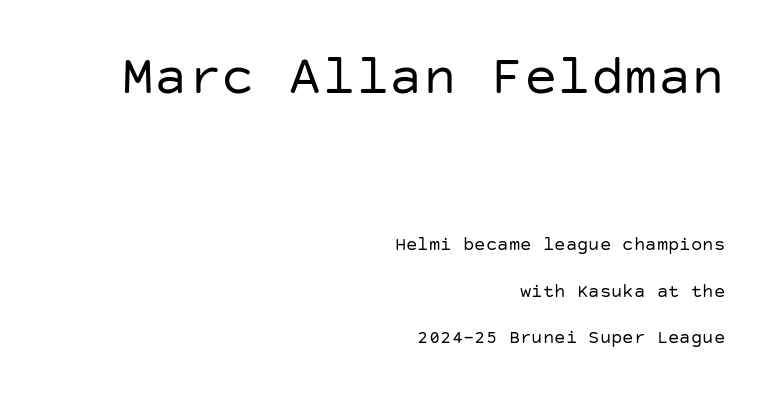
{"serif": "no", "italic": "no", "bold": "no", "weight": "regular", "width": "normal", "stroke_contrast": "low", "x_height": "large", "underline": "no", "align": "right", "line_spacing": "loose", "line_spacing_ratio": 2.45, "letter_spacing": "normal", "letter_spacing_em": 0.0, "larger_block": "first", "size_ratio": 2.95, "glyph_px": 56}
